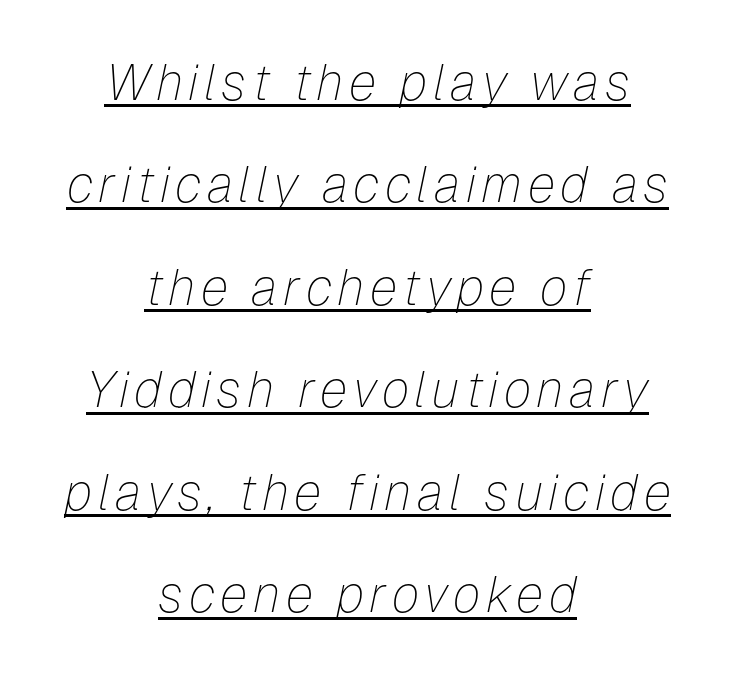
{"italic": "yes", "lean": "right", "slant_degrees": 12, "bold": "no", "weight": "thin", "width": "normal", "stroke_contrast": "low", "x_height": "medium", "monospaced": "no", "underline": "yes", "align": "center", "line_spacing": "loose", "line_spacing_ratio": 2.05, "glyph_px": 50}
